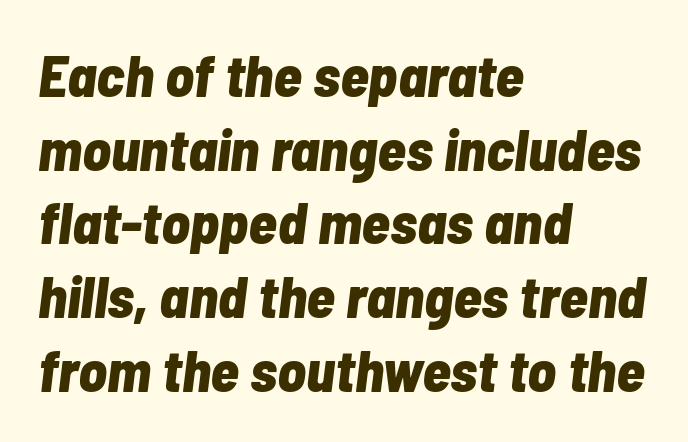
Q: Is the text bold? A: Yes.
Q: Is the text italic (slanted)? A: Yes, it leans right by about 7 degrees.
Q: Is the text underlined? A: No.
Q: How is the paragraph aligned? A: Left-aligned.
Q: Is the spacing between letters normal or unusually wide? A: Normal.
Q: Is the spacing between lines tight, normal or loose? A: Normal.
Q: Width (condensed, normal, or wide)? A: Condensed.
Q: Stroke contrast? A: Low.
Q: x-height? A: Medium.
Q: Monospaced? A: No.
